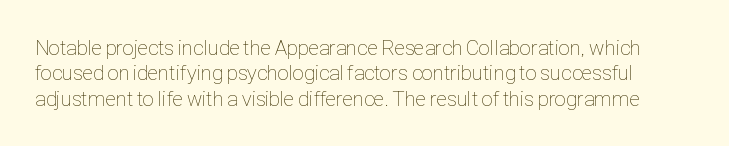
The image shows 21 px text type, upright; set line spacing 1.21x, normal letter spacing, not underlined.
